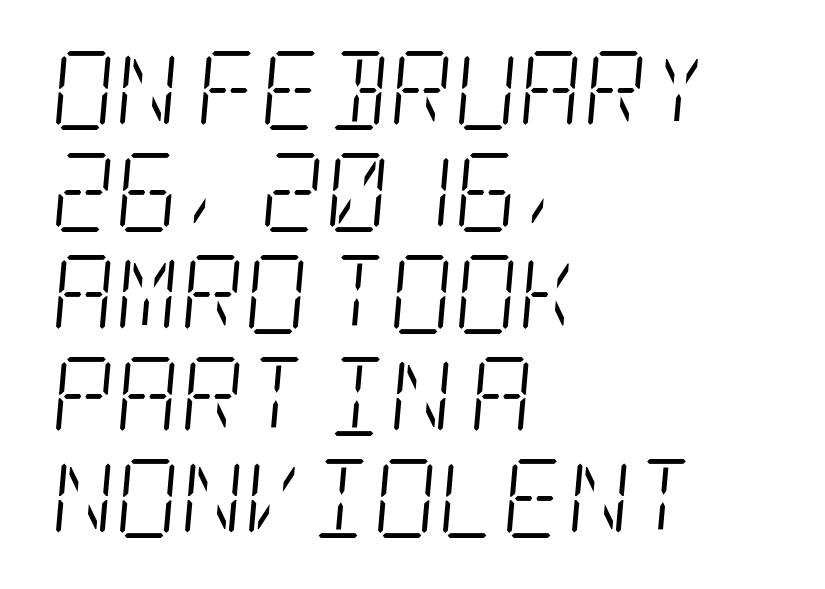
The image shows 79 px light, condensed serif type, italic (leaning right); set left-aligned, normal line spacing (1.29x), normal letter spacing, not underlined; low stroke contrast and a large x-height.
